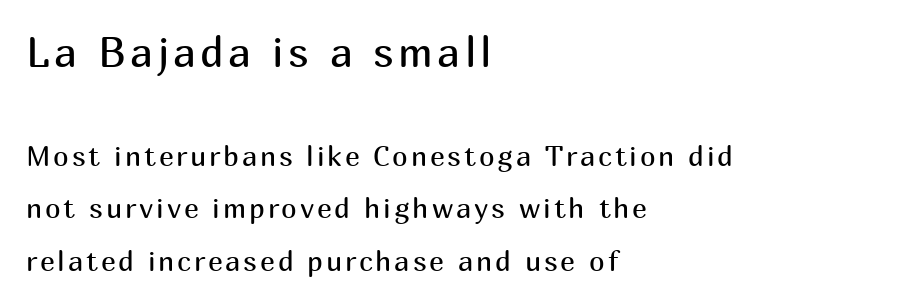
{"serif": "no", "italic": "no", "bold": "no", "weight": "regular", "width": "normal", "stroke_contrast": "medium", "x_height": "medium", "monospaced": "no", "underline": "no", "align": "left", "line_spacing_ratio": 1.87, "larger_block": "first", "size_ratio": 1.5, "glyph_px": 42}
